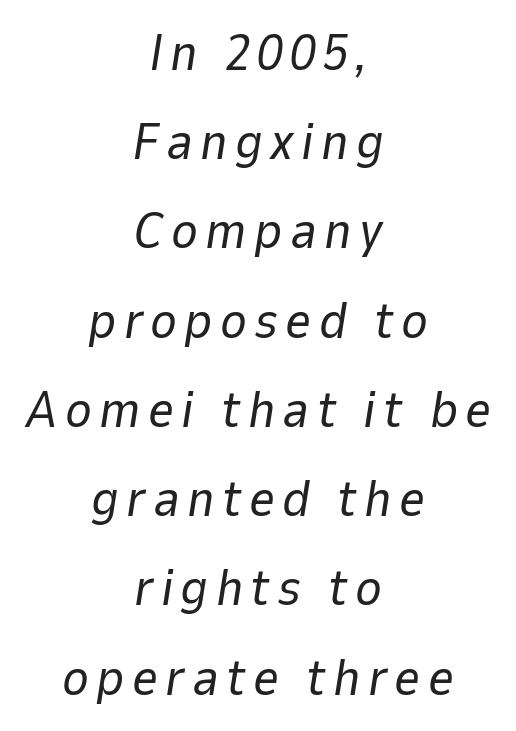
Q: Is the text bold? A: No.
Q: Is the text italic (slanted)? A: Yes, it leans right by about 9 degrees.
Q: Is the text underlined? A: No.
Q: How is the paragraph aligned? A: Centered.
Q: Width (condensed, normal, or wide)? A: Normal.
Q: Stroke contrast? A: Low.
Q: x-height? A: Medium.
Q: Monospaced? A: No.
